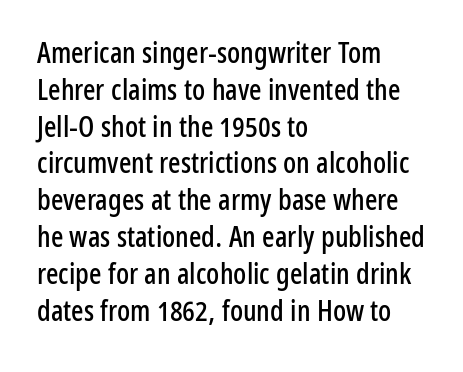
{"serif": "no", "italic": "no", "width": "condensed", "stroke_contrast": "low", "x_height": "medium", "monospaced": "no", "underline": "no", "align": "left", "line_spacing": "normal", "line_spacing_ratio": 1.27, "letter_spacing": "normal", "letter_spacing_em": 0.0, "glyph_px": 29}
